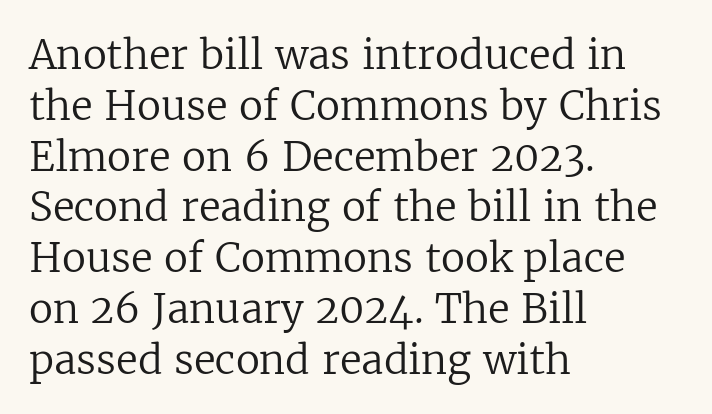
The rendering uses a moderate line-height, typical for paragraphs. The passage shown is typeset with a serif family. This sample has the flowing, uneven cadence of proportional lettering. The glyphs are unaccompanied by any horizontal stroke below them.
